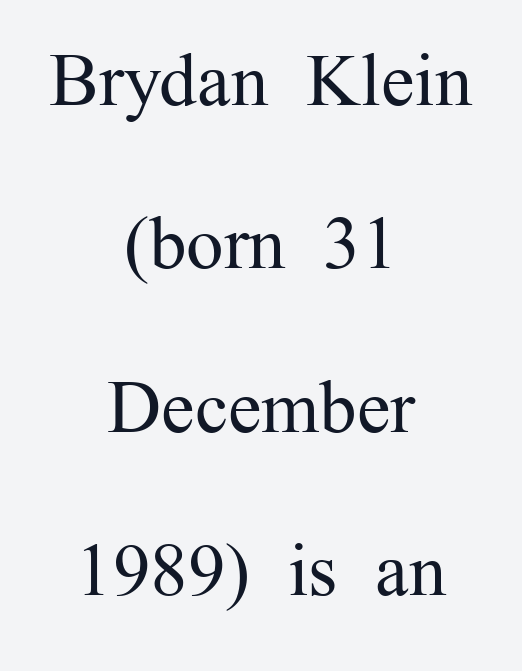
{"serif": "yes", "italic": "no", "bold": "no", "weight": "regular", "width": "normal", "stroke_contrast": "medium", "x_height": "medium", "monospaced": "no", "underline": "no", "align": "center", "line_spacing": "loose", "line_spacing_ratio": 2.18, "letter_spacing": "normal", "letter_spacing_em": 0.0, "glyph_px": 75}
